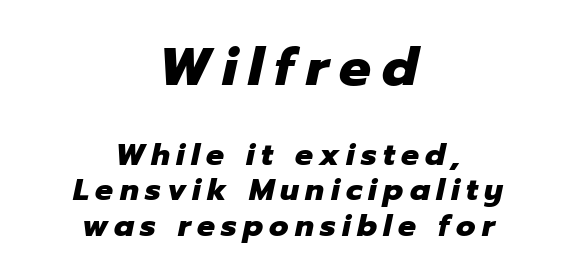
Is this a fixed-width face? No — the glyphs have proportional, varying widths. You'd pick this weight for a headline — it's a proper bold. How are the letters spaced? Widely, with obvious added tracking. Layout note: lines centered. Designer's note — italics engaged. Visually, the top section dominates because its glyphs are scaled up.
